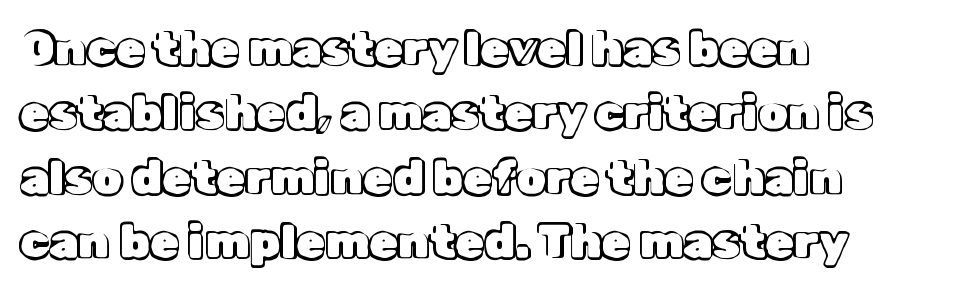
{"italic": "no", "width": "normal", "x_height": "medium", "monospaced": "no", "underline": "no", "align": "left", "line_spacing": "normal", "line_spacing_ratio": 1.37, "letter_spacing": "normal", "letter_spacing_em": 0.0, "glyph_px": 47}
